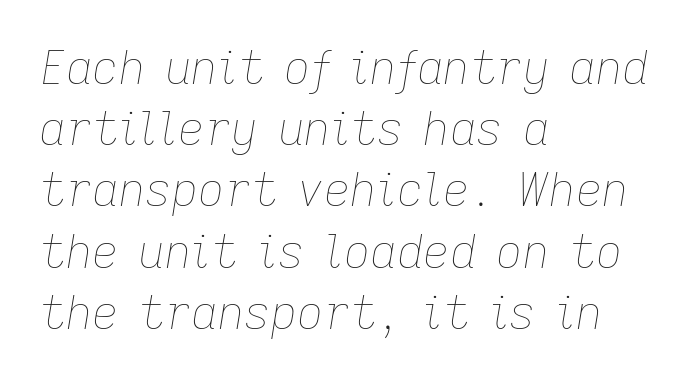
{"italic": "yes", "lean": "right", "slant_degrees": 9, "bold": "no", "weight": "thin", "width": "normal", "stroke_contrast": "low", "x_height": "medium", "monospaced": "no", "underline": "no", "align": "left", "line_spacing": "normal", "line_spacing_ratio": 1.33, "letter_spacing": "normal", "letter_spacing_em": 0.0, "glyph_px": 46}
